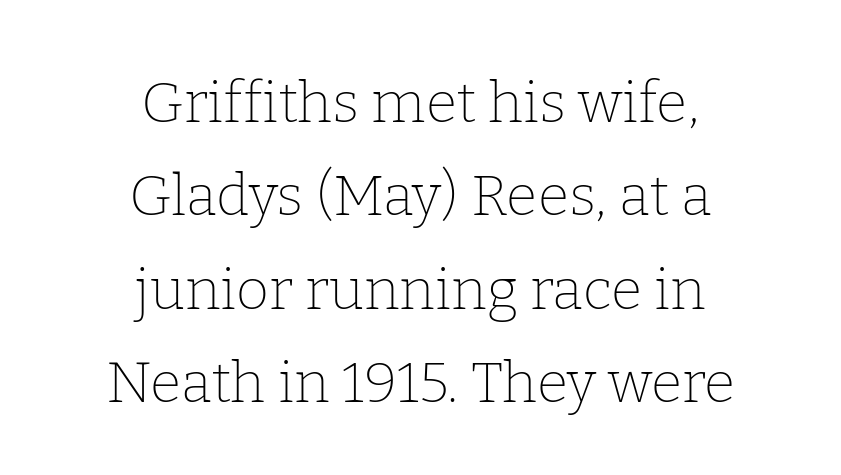
The image shows 57 px thin serif type, upright; set centered, normal line spacing (1.64x), normal letter spacing, not underlined; low stroke contrast and a medium x-height.
